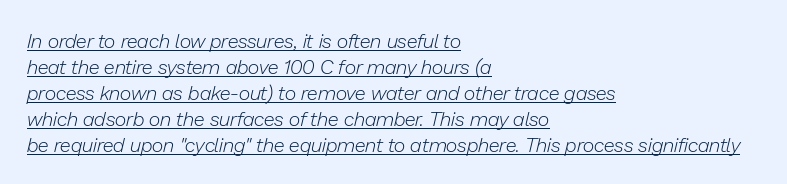
The image shows 20 px text type, italic (leaning right); set left-aligned, normal line spacing (1.3x), normal letter spacing, underlined.
